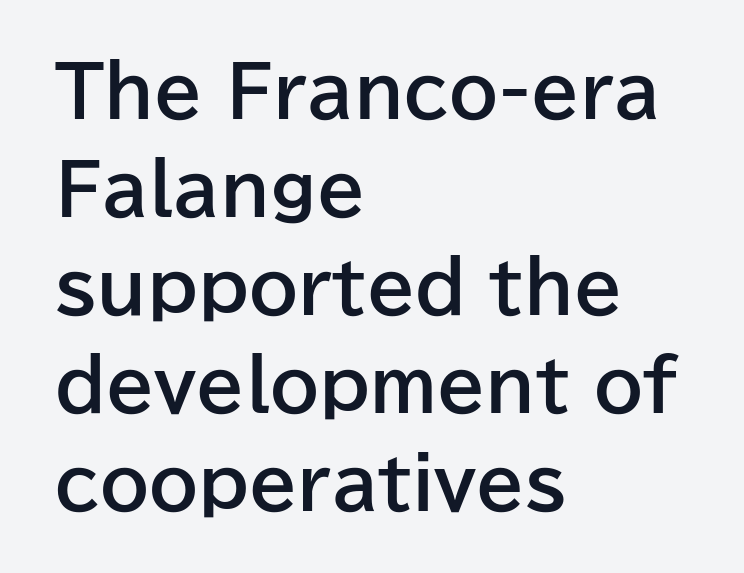
The image shows 70 px bold sans-serif type, upright; set left-aligned, normal line spacing (1.4x), normal letter spacing, not underlined; low stroke contrast and a medium x-height.
